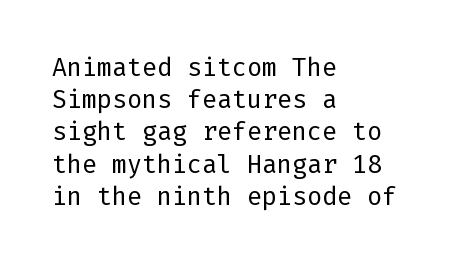
{"italic": "no", "bold": "no", "underline": "no", "align": "left", "line_spacing": "normal", "line_spacing_ratio": 1.29, "letter_spacing": "normal", "letter_spacing_em": 0.0, "glyph_px": 25}
